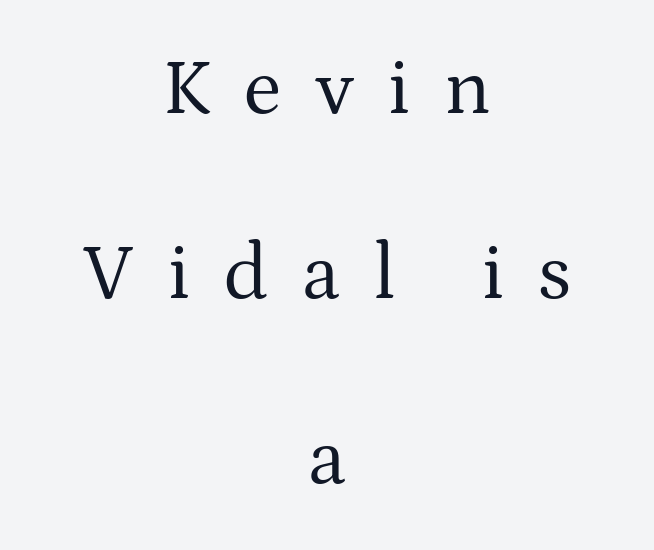
This rendering features lettering with no underline. Unbolded letterforms with no extra heft. The letters stand straight up with perfectly vertical stems. Observe the wide spacing: letters keep a clear distance from each other. This sample has the flowing, uneven cadence of proportional lettering.
